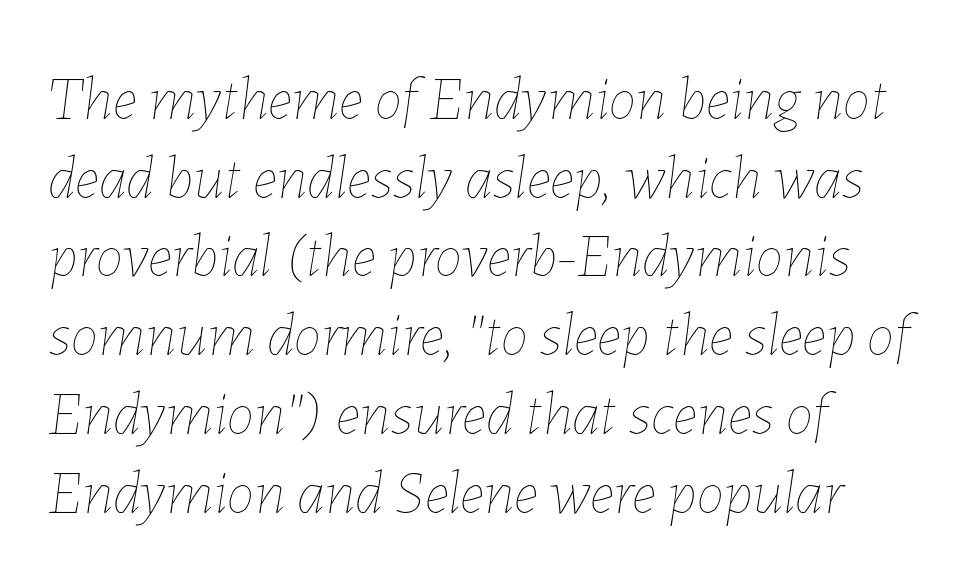
The image shows 62 px thin type, italic (leaning right); set left-aligned, normal line spacing (1.27x), normal letter spacing, not underlined; low stroke contrast and a medium x-height.
